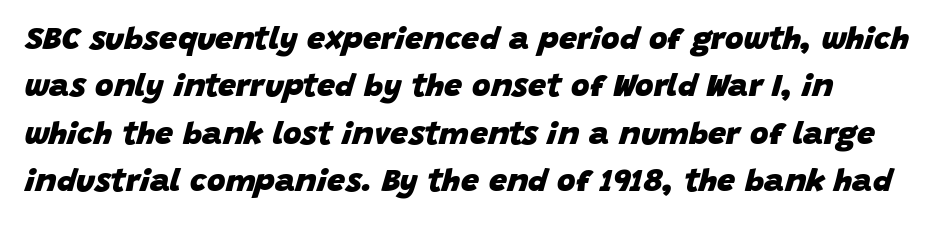
Here the glyphs are tracked normally, forming tight word shapes. Heft: maximum for text — a bold. This block has exactly the height ordinary leading produces. Here the designer chose a conventional face with non-uniform glyph widths. Has an underline been added? It has not. Slant detected: the letters are inclined.
